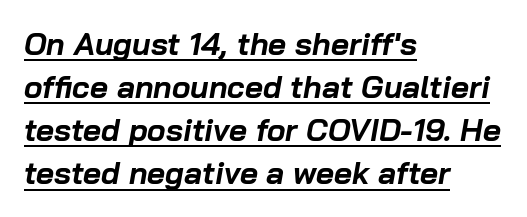
The image shows 31 px bold type, italic (leaning right); set left-aligned, normal line spacing (1.39x), normal letter spacing, underlined; low stroke contrast and a medium x-height.
